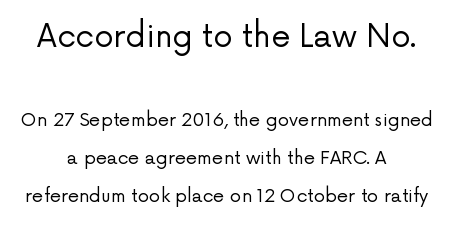
A light-to-regular cut is what we see here. Bare-footed words on every line. The font family rendered here belongs to the sans-serif group. You get the large type first, then a drop to smaller type.
